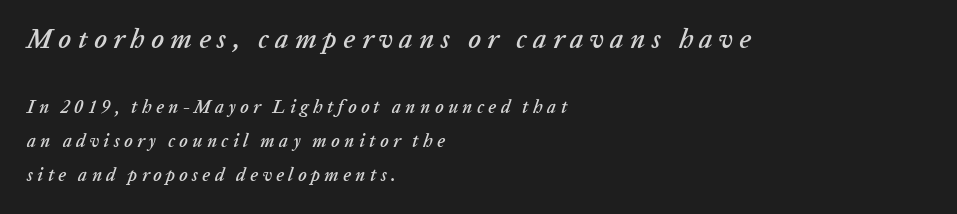
{"italic": "yes", "lean": "right", "slant_degrees": 20, "underline": "no", "align": "left", "line_spacing_ratio": 1.88, "letter_spacing": "wide", "letter_spacing_em": 0.24, "larger_block": "first", "size_ratio": 1.5, "glyph_px": 27}
